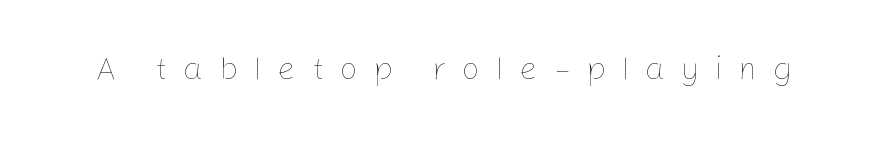
The rendering uses natural spacing where letterforms have individual widths. Posture: vertical. The specimen omits any rule beneath the text block's lines. The face looks like a standard text weight, possibly lighter. Characters follow at a spacing far wider than the type designer built in.
